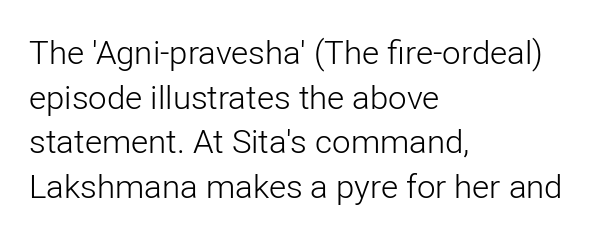
Q: Is the text bold? A: No.
Q: Is the text italic (slanted)? A: No, it is upright.
Q: Is the typeface a serif or a sans-serif typeface? A: Sans-serif.
Q: Is the text underlined? A: No.
Q: How is the paragraph aligned? A: Left-aligned.
Q: Is the spacing between letters normal or unusually wide? A: Normal.
Q: Is the spacing between lines tight, normal or loose? A: Normal.
Q: Width (condensed, normal, or wide)? A: Normal.
Q: Stroke contrast? A: Low.
Q: x-height? A: Medium.
Q: Monospaced? A: No.
